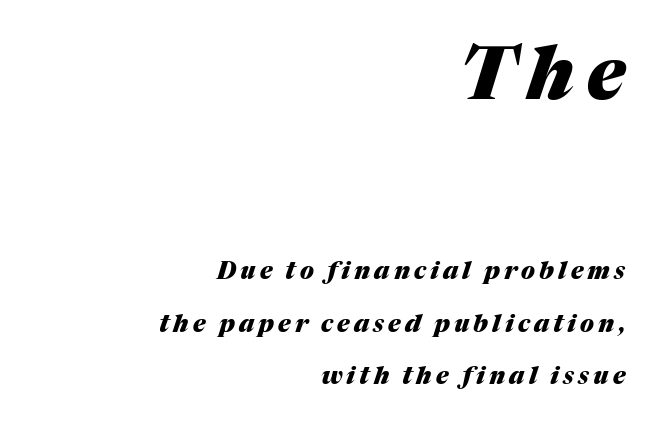
Q: Is the text bold? A: Yes.
Q: Is the text italic (slanted)? A: Yes, it leans right by about 17 degrees.
Q: Is the text underlined? A: No.
Q: How is the paragraph aligned? A: Right-aligned.
Q: Is the spacing between lines tight, normal or loose? A: Loose.
Q: Which block of text is set in a larger size, the first (top) or the second (bottom)? A: The first (top) one.
Q: Width (condensed, normal, or wide)? A: Normal.
Q: Stroke contrast? A: Medium.
Q: x-height? A: Medium.
Q: Monospaced? A: No.
